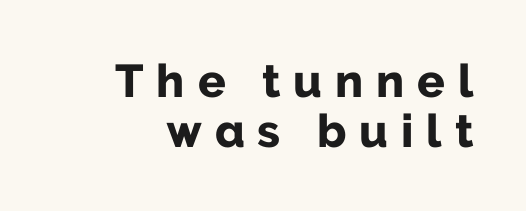
The image shows 46 px bold sans-serif type, upright; set tight line spacing (1.08x), unusually wide letter spacing (+0.28 em), not underlined; low stroke contrast and a medium x-height.
